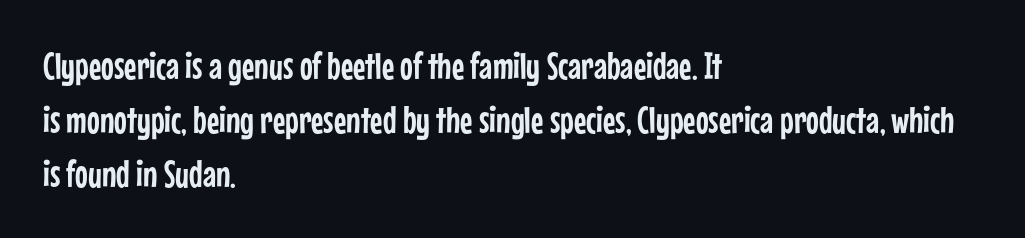
The lines are quadded left. Varying glyph widths throughout — classic text-font behaviour. Nothing sits at the stroke ends, so this counts as sans-serif. What stands out about the letter spacing? Nothing — it is the standard amount. Vertical spacing — default.
